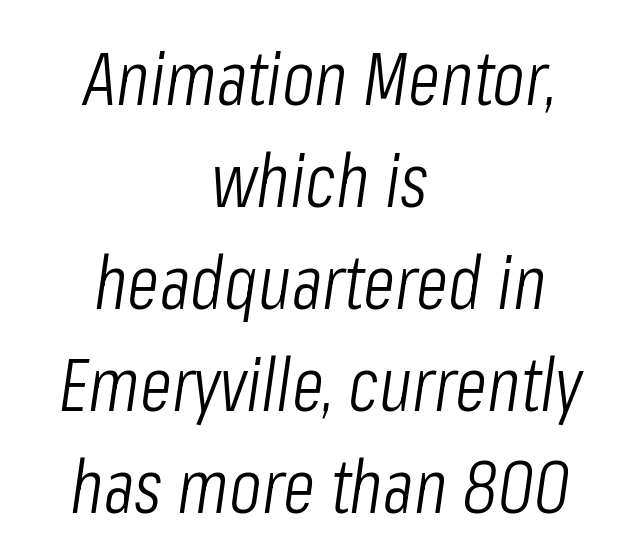
The image shows 75 px light, condensed type, italic (leaning right); set centered, normal line spacing (1.36x), normal letter spacing, not underlined; low stroke contrast and a medium x-height.
